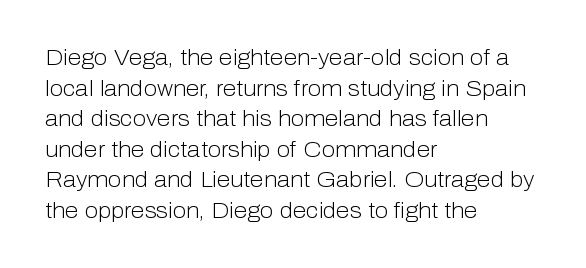
The image shows 22 px text type, upright; set left-aligned, normal line spacing (1.39x), normal letter spacing, not underlined.
